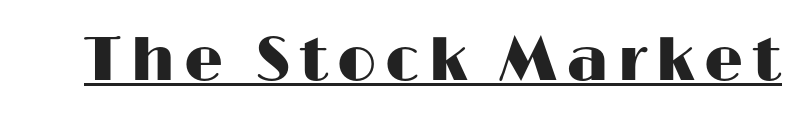
Q: Is the text italic (slanted)? A: No, it is upright.
Q: Is the typeface a serif or a sans-serif typeface? A: Sans-serif.
Q: Is the text underlined? A: Yes.
Q: Width (condensed, normal, or wide)? A: Wide.
Q: Stroke contrast? A: High.
Q: x-height? A: Medium.
Q: Monospaced? A: No.
